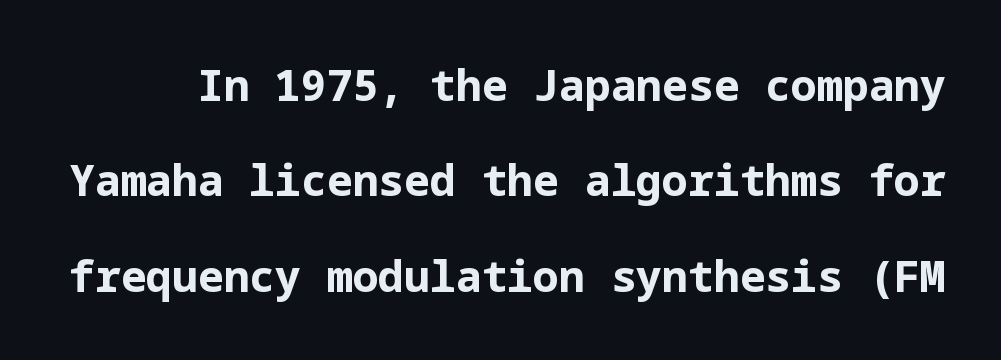
The typeface chosen for these lines omits serifs. Upright lettering throughout. Spacing between characters is what you'd get straight out of the box. This block would shrink considerably if given ordinary leading; it's expanded now.
